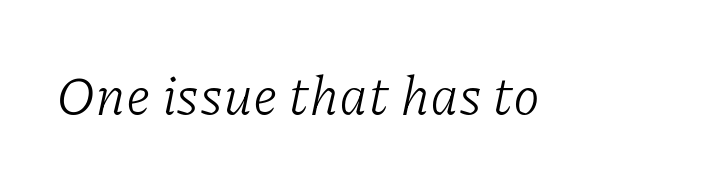
{"serif": "yes", "italic": "yes", "lean": "right", "slant_degrees": 11, "bold": "no", "weight": "light", "width": "normal", "stroke_contrast": "low", "x_height": "medium", "monospaced": "no", "underline": "no", "letter_spacing": "normal", "letter_spacing_em": 0.0, "glyph_px": 54}
